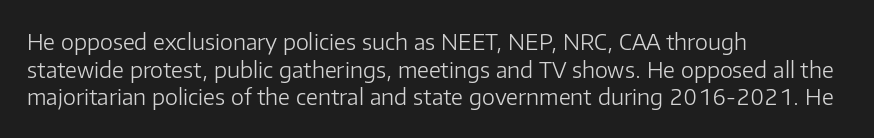
Q: Is the text bold? A: No.
Q: Is the text italic (slanted)? A: No, it is upright.
Q: Is the text underlined? A: No.
Q: How is the paragraph aligned? A: Left-aligned.
Q: Is the spacing between letters normal or unusually wide? A: Normal.
Q: Is the spacing between lines tight, normal or loose? A: Normal.
